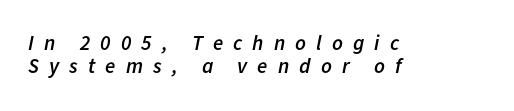
The image shows 21 px text type, italic (leaning right); set left-aligned, tight line spacing (1.11x), unusually wide letter spacing (+0.48 em), not underlined.
